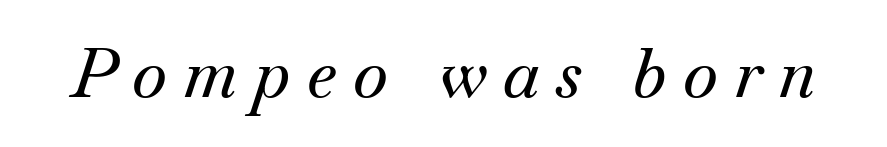
The image shows 67 px serif type, italic (leaning right); set unusually wide letter spacing (+0.25 em), not underlined; medium stroke contrast and a small x-height.
